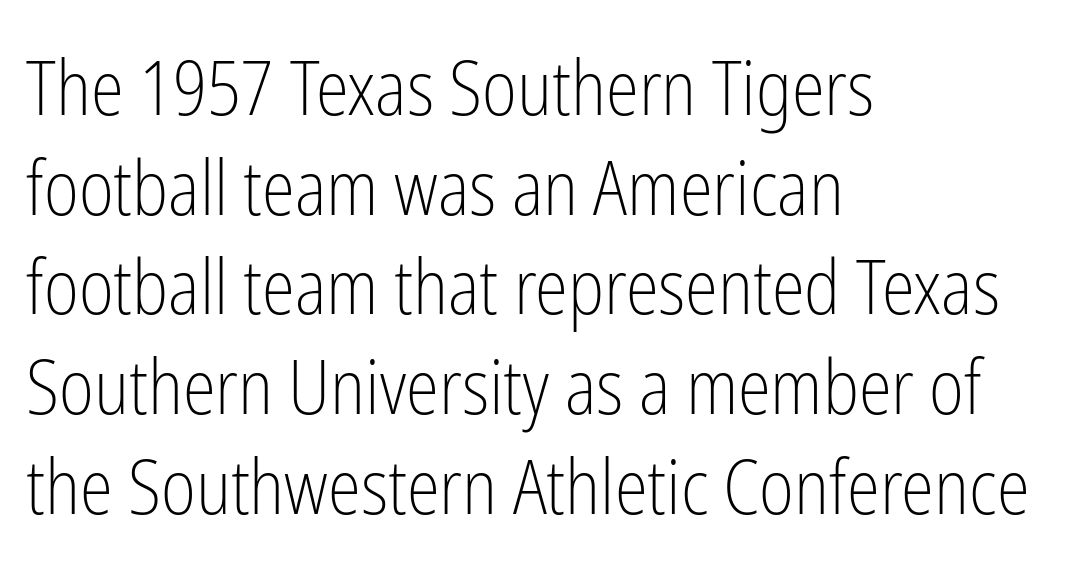
The image shows 75 px light, condensed sans-serif type, upright; set left-aligned, normal line spacing (1.33x), normal letter spacing, not underlined; low stroke contrast and a medium x-height.
